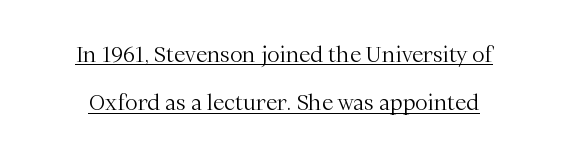
Students, observe: this is what heavily led, spacious text looks like. Compared with a typical body face, this is equally light or lighter still. No extra tracking has been applied to these lines. Every stem runs plumb, perpendicular to the baseline. Is there an underline? Yes — a line sits under the letters.
